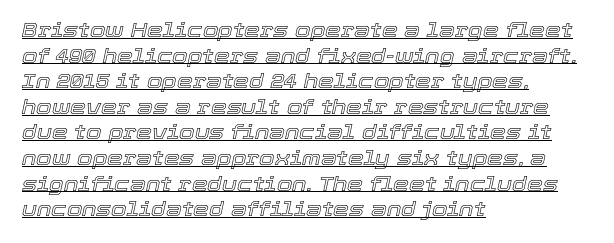
{"italic": "yes", "lean": "right", "slant_degrees": 12, "underline": "yes", "align": "left", "line_spacing": "normal", "line_spacing_ratio": 1.28, "letter_spacing": "normal", "letter_spacing_em": 0.0, "glyph_px": 20}
